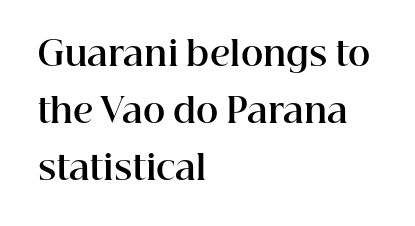
Q: Is the text bold? A: Yes.
Q: Is the text italic (slanted)? A: No, it is upright.
Q: Is the typeface a serif or a sans-serif typeface? A: Serif.
Q: Is the text underlined? A: No.
Q: How is the paragraph aligned? A: Left-aligned.
Q: Is the spacing between letters normal or unusually wide? A: Normal.
Q: Is the spacing between lines tight, normal or loose? A: Normal.
Q: Width (condensed, normal, or wide)? A: Normal.
Q: Stroke contrast? A: High.
Q: x-height? A: Medium.
Q: Monospaced? A: No.
